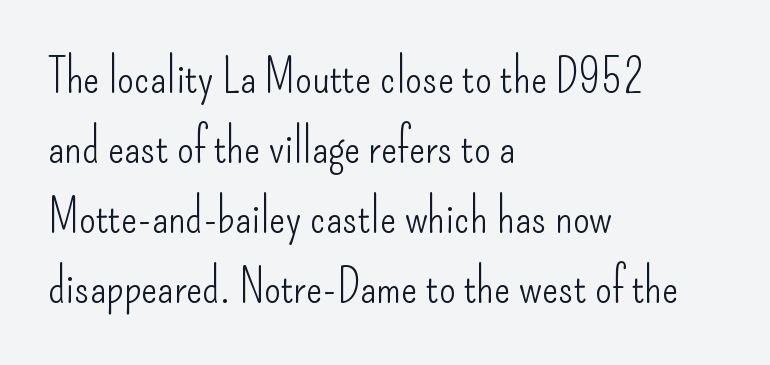
Type style note: lacks serifs. Line starts are locked; line ends wander. You can tell it's not italic because the verticals are truly vertical. Each row of text sits above clean, open space. Characters follow at the spacing the type designer built in. Do the characters align in a grid? No, the font is proportional.
